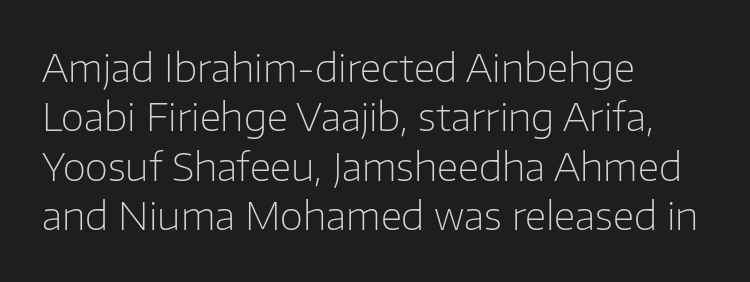
The vertical gap from one line to the next is medium. This reads as an unemphasized weight, regular at the heaviest. Is this a fixed-width face? No — the glyphs have proportional, varying widths. These lines keep a tight, regular rhythm from letter to letter. Does the type have serifs? No, each stem ends abruptly.
